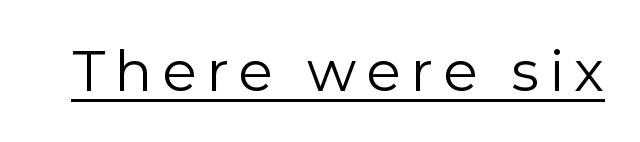
The image shows 56 px regular-weight sans-serif type, upright; set underlined; low stroke contrast and a medium x-height.
